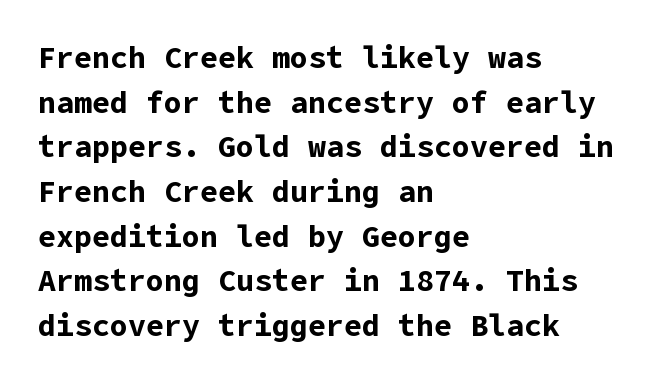
Q: Is the text bold? A: Yes.
Q: Is the text italic (slanted)? A: No, it is upright.
Q: Is the typeface a serif or a sans-serif typeface? A: Sans-serif.
Q: Is the text underlined? A: No.
Q: How is the paragraph aligned? A: Left-aligned.
Q: Is the spacing between letters normal or unusually wide? A: Normal.
Q: Is the spacing between lines tight, normal or loose? A: Normal.
Q: Width (condensed, normal, or wide)? A: Normal.
Q: Stroke contrast? A: Low.
Q: x-height? A: Medium.
